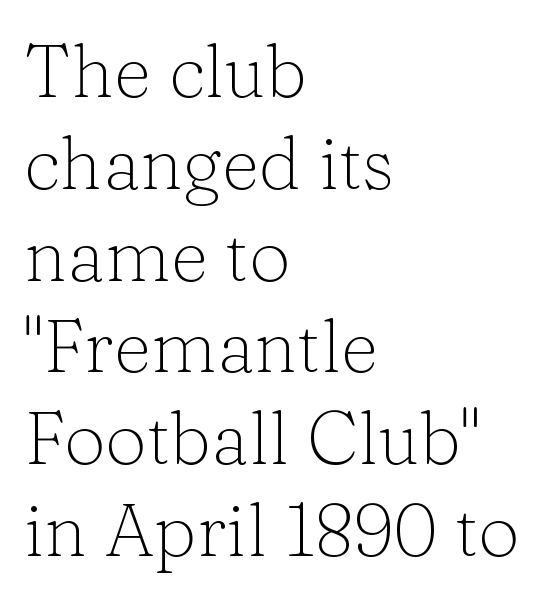
{"serif": "yes", "italic": "no", "bold": "no", "weight": "light", "width": "normal", "stroke_contrast": "low", "x_height": "medium", "monospaced": "no", "underline": "no", "align": "left", "line_spacing_ratio": 1.24, "letter_spacing": "normal", "letter_spacing_em": 0.0, "glyph_px": 74}
